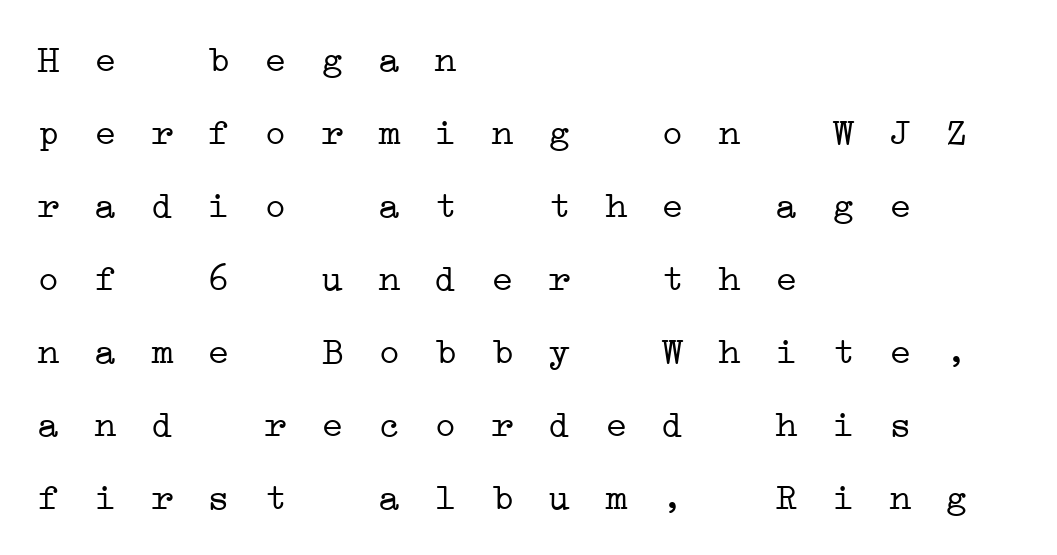
Q: Is the text bold? A: No.
Q: Is the typeface a serif or a sans-serif typeface? A: Serif.
Q: Is the text underlined? A: No.
Q: How is the paragraph aligned? A: Left-aligned.
Q: Is the spacing between letters normal or unusually wide? A: Unusually wide.
Q: Is the spacing between lines tight, normal or loose? A: Loose.
Q: Width (condensed, normal, or wide)? A: Wide.
Q: Stroke contrast? A: Low.
Q: x-height? A: Medium.
Q: Monospaced? A: Yes.
